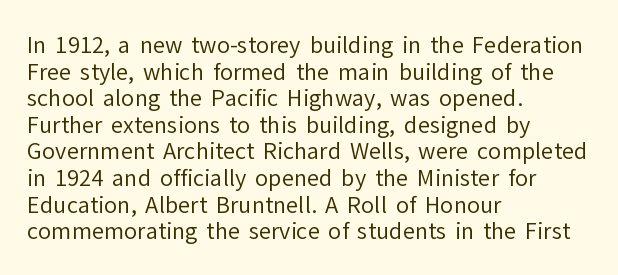
Q: Is the text bold? A: No.
Q: Is the text italic (slanted)? A: No, it is upright.
Q: Is the text underlined? A: No.
Q: How is the paragraph aligned? A: Left-aligned.
Q: Is the spacing between letters normal or unusually wide? A: Normal.
